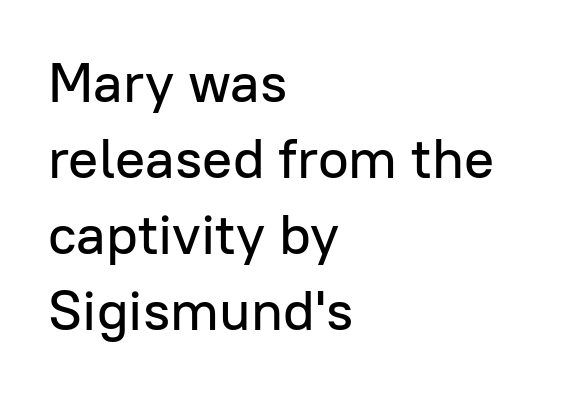
{"serif": "no", "italic": "no", "width": "normal", "stroke_contrast": "low", "x_height": "medium", "monospaced": "no", "underline": "no", "align": "left", "line_spacing": "normal", "line_spacing_ratio": 1.36, "letter_spacing": "normal", "letter_spacing_em": 0.0, "glyph_px": 56}
